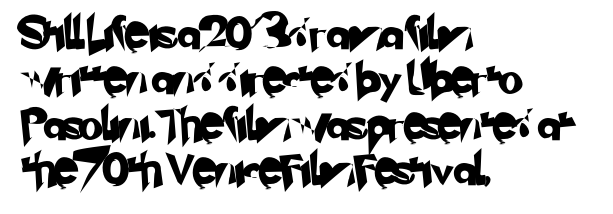
Q: Is the typeface a serif or a sans-serif typeface? A: Sans-serif.
Q: Is the text underlined? A: No.
Q: How is the paragraph aligned? A: Left-aligned.
Q: Is the spacing between letters normal or unusually wide? A: Normal.
Q: Is the spacing between lines tight, normal or loose? A: Normal.
Q: Width (condensed, normal, or wide)? A: Normal.
Q: Stroke contrast? A: Low.
Q: x-height? A: Small.
Q: Monospaced? A: No.
